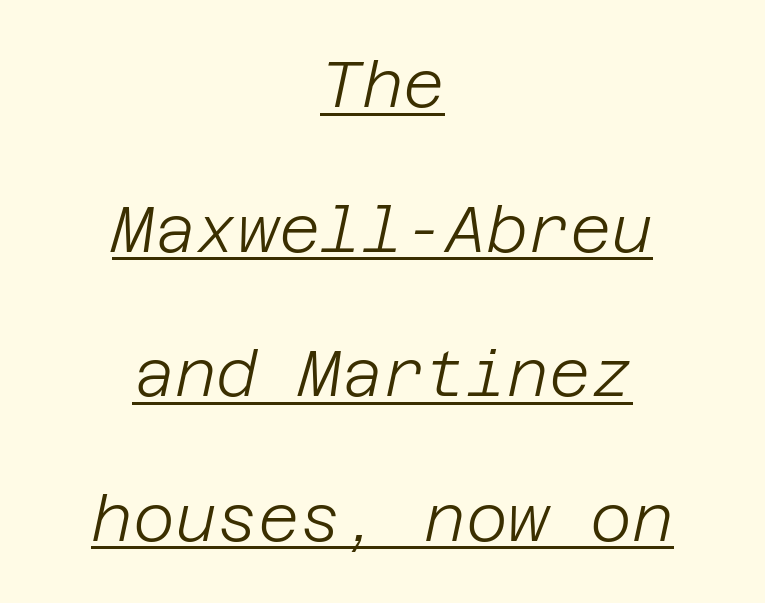
{"italic": "yes", "lean": "right", "slant_degrees": 12, "bold": "no", "weight": "light", "width": "normal", "stroke_contrast": "low", "x_height": "large", "underline": "yes", "align": "center", "line_spacing": "loose", "line_spacing_ratio": 2.26, "letter_spacing": "normal", "letter_spacing_em": 0.0, "glyph_px": 64}
